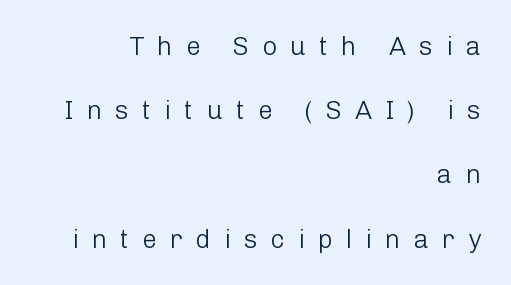
Q: Is the text bold? A: No.
Q: Is the text italic (slanted)? A: No, it is upright.
Q: Is the text underlined? A: No.
Q: How is the paragraph aligned? A: Right-aligned.
Q: Is the spacing between letters normal or unusually wide? A: Unusually wide.
Q: Is the spacing between lines tight, normal or loose? A: Loose.
